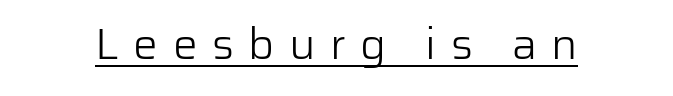
{"serif": "no", "italic": "no", "bold": "no", "weight": "light", "width": "normal", "stroke_contrast": "low", "x_height": "medium", "monospaced": "no", "underline": "yes", "letter_spacing": "wide", "letter_spacing_em": 0.33, "glyph_px": 44}
